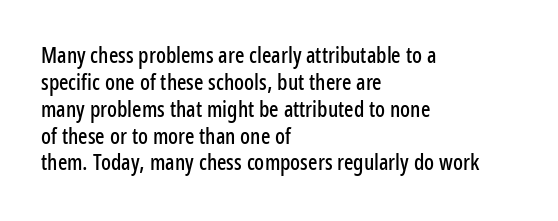
Q: Is the text italic (slanted)? A: No, it is upright.
Q: Is the text underlined? A: No.
Q: How is the paragraph aligned? A: Left-aligned.
Q: Is the spacing between letters normal or unusually wide? A: Normal.
